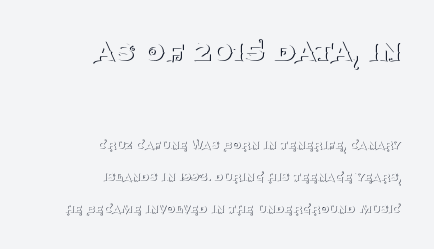
The typesetting does not lean heavy: it is not bold. Does the copy run flush right? Yes — the right margin is perfectly even. Here the designer chose a conventional face with non-uniform glyph widths. Each row of text sits above clean, open space. A typesetter would label this face a serif.
